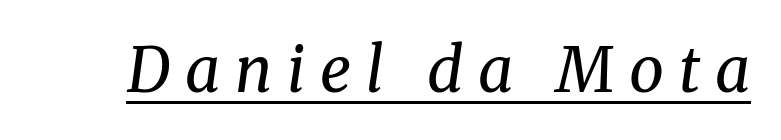
The sample's only ornament is a line tracing under the words. The glyphs look as if they've been sheared to an angle. These lines are rendered in a variable-pitch font. Each stroke keeps to a modest, everyday thickness or less. The letters carry serifs — small finishing strokes at the ends of their stems.
